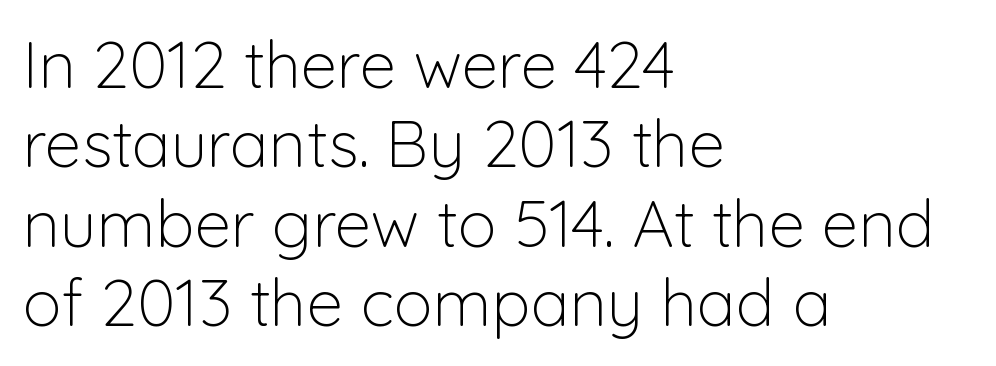
Grotesque or geometric, the face here clearly has no serifs. The specimen reads as upright at a glance. A clean baseline with only descenders dipping below it. The characters are drawn with everyday or finer stroke widths.
